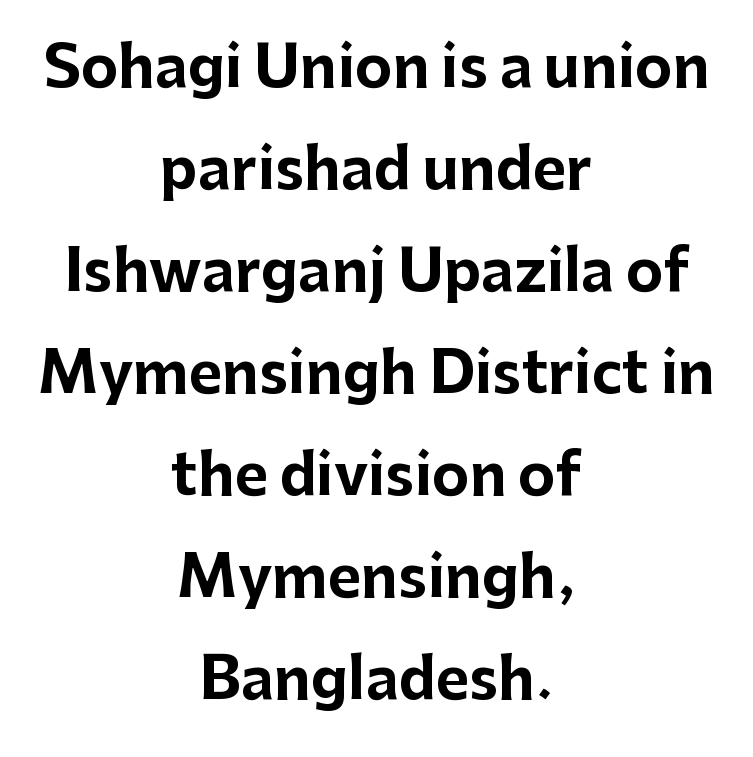
The image shows 57 px bold sans-serif type, upright; set centered, line spacing 1.79x, normal letter spacing, not underlined; low stroke contrast and a medium x-height.
